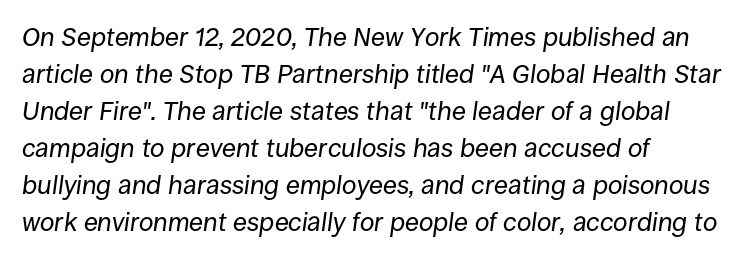
The image shows 26 px text type, italic (leaning right); set left-aligned, normal line spacing (1.42x), normal letter spacing, not underlined.
